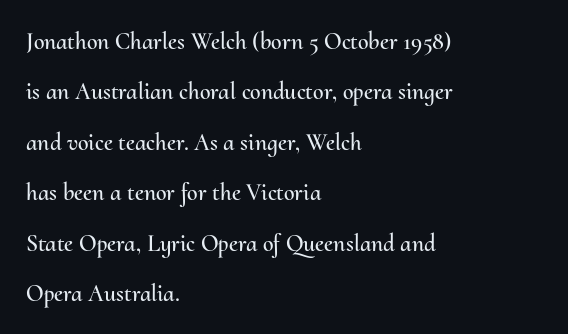
Q: Is the text italic (slanted)? A: No, it is upright.
Q: Is the text underlined? A: No.
Q: How is the paragraph aligned? A: Left-aligned.
Q: Is the spacing between letters normal or unusually wide? A: Normal.
Q: Is the spacing between lines tight, normal or loose? A: Loose.
